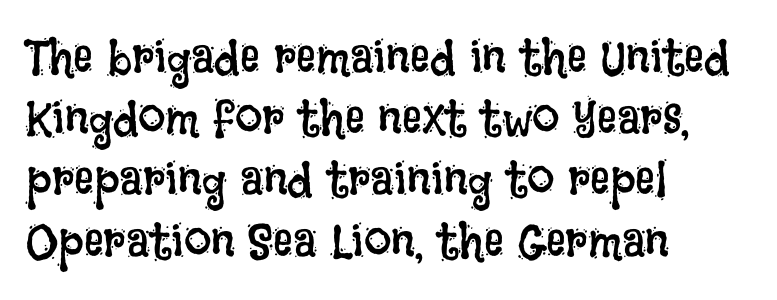
{"italic": "no", "bold": "no", "weight": "regular", "width": "condensed", "stroke_contrast": "low", "x_height": "large", "monospaced": "no", "underline": "no", "align": "left", "line_spacing": "normal", "line_spacing_ratio": 1.25, "letter_spacing": "normal", "letter_spacing_em": 0.0, "glyph_px": 49}
